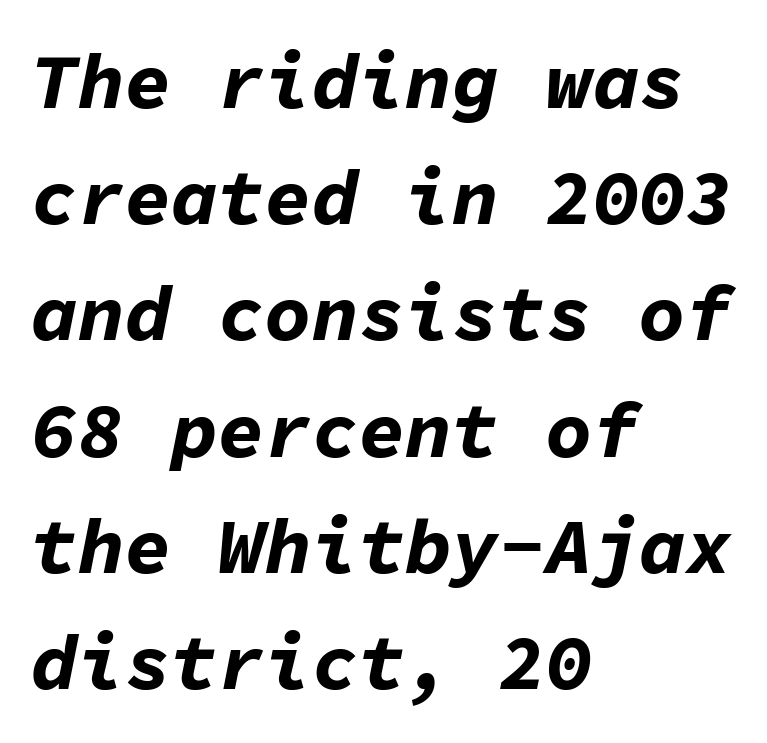
The image shows 78 px bold type, italic (leaning right), monospaced; set left-aligned, normal line spacing (1.49x), normal letter spacing, not underlined; low stroke contrast and a medium x-height.
